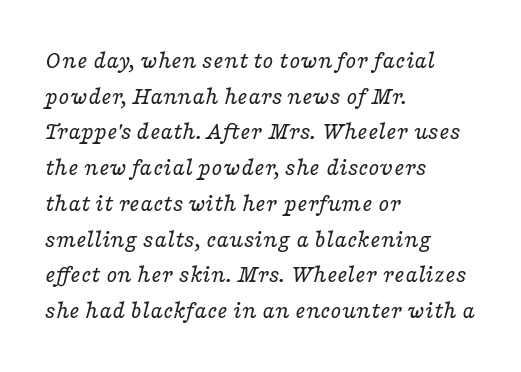
{"italic": "yes", "lean": "right", "slant_degrees": 16, "bold": "no", "underline": "no", "align": "left", "line_spacing": "normal", "line_spacing_ratio": 1.43, "letter_spacing": "normal", "letter_spacing_em": 0.0, "glyph_px": 25}
